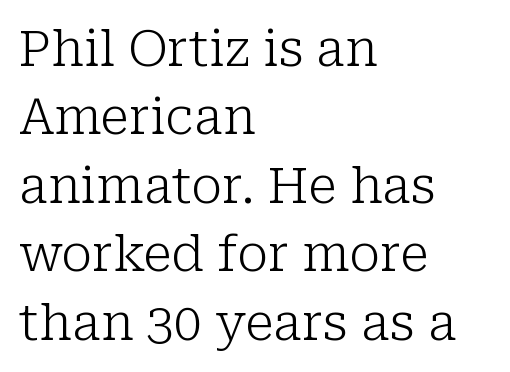
{"serif": "yes", "italic": "no", "bold": "no", "weight": "light", "width": "normal", "stroke_contrast": "low", "x_height": "medium", "monospaced": "no", "underline": "no", "align": "left", "line_spacing": "normal", "line_spacing_ratio": 1.37, "letter_spacing": "normal", "letter_spacing_em": 0.0, "glyph_px": 50}
